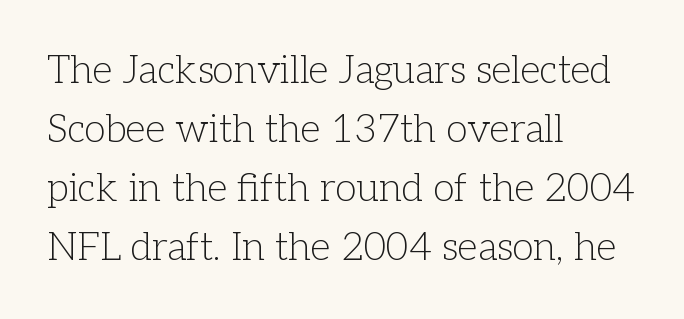
{"serif": "yes", "italic": "no", "bold": "no", "weight": "light", "width": "normal", "stroke_contrast": "low", "x_height": "medium", "monospaced": "no", "underline": "no", "align": "left", "line_spacing": "normal", "line_spacing_ratio": 1.51, "letter_spacing": "normal", "letter_spacing_em": 0.0, "glyph_px": 39}
